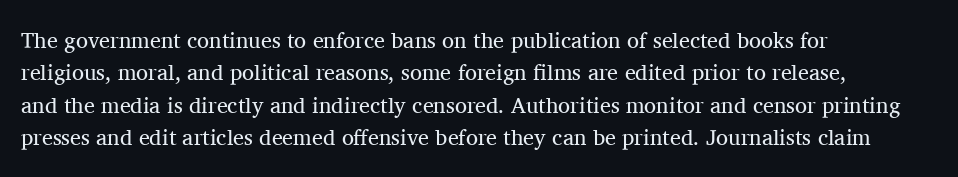
Does extra space separate the letters? No, they use regular spacing. Compared with a typical body face, this is equally light or lighter still. Casual observation: everything's shoved over to the left. This sample keeps an unexceptional amount of space between lines.
